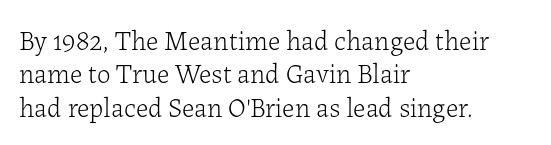
No letter is thick-stroked: the sample isn't bold. This rendering leaves character spacing at its baseline value. A bare baseline throughout the passage. Line beginnings align vertically; line endings do not. This sample uses an upright cut, with every glyph sitting square on the baseline.
